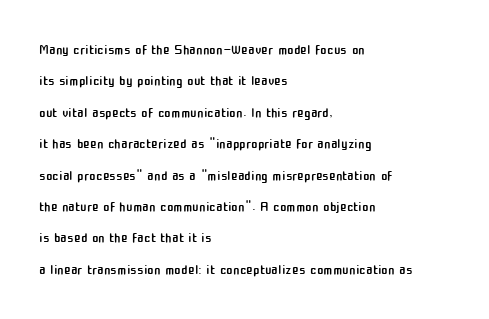
Q: Is the text bold? A: No.
Q: Is the text italic (slanted)? A: No, it is upright.
Q: Is the text underlined? A: No.
Q: How is the paragraph aligned? A: Left-aligned.
Q: Is the spacing between letters normal or unusually wide? A: Normal.
Q: Is the spacing between lines tight, normal or loose? A: Normal.
